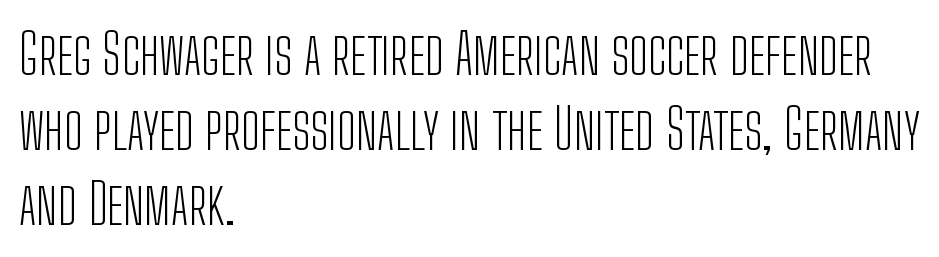
The image shows 56 px light, condensed sans-serif type, upright; set left-aligned, normal line spacing (1.34x), normal letter spacing, not underlined; low stroke contrast and a medium x-height.
